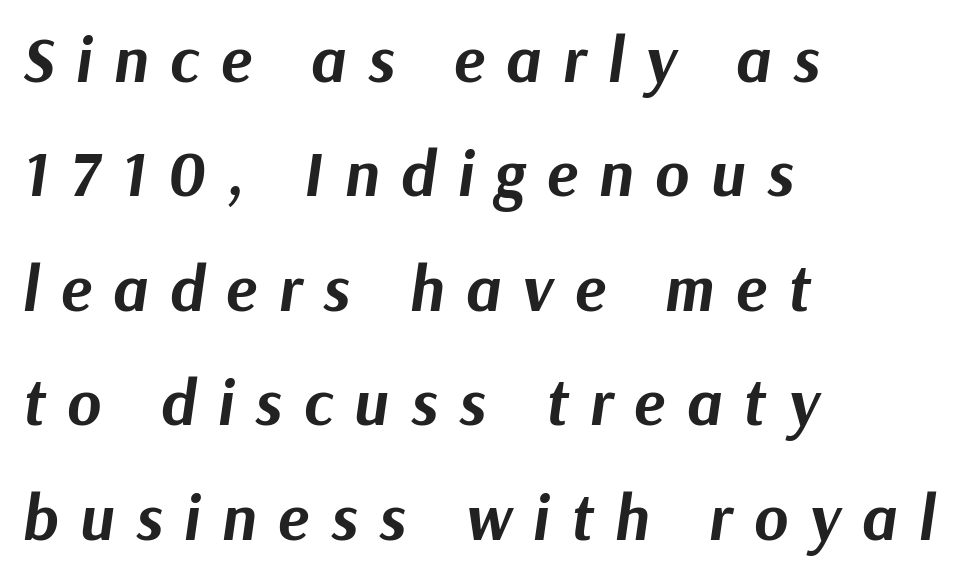
The image shows 65 px bold type, italic (leaning right); set left-aligned, line spacing 1.76x, unusually wide letter spacing (+0.33 em), not underlined; medium stroke contrast and a medium x-height.
